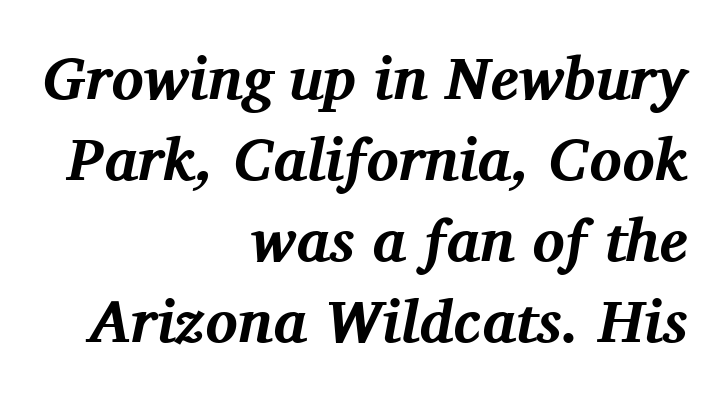
Q: Is the text bold? A: Yes.
Q: Is the text italic (slanted)? A: Yes, it leans right by about 11 degrees.
Q: Is the typeface a serif or a sans-serif typeface? A: Serif.
Q: Is the text underlined? A: No.
Q: How is the paragraph aligned? A: Right-aligned.
Q: Is the spacing between letters normal or unusually wide? A: Normal.
Q: Is the spacing between lines tight, normal or loose? A: Normal.
Q: Width (condensed, normal, or wide)? A: Normal.
Q: Stroke contrast? A: Medium.
Q: x-height? A: Medium.
Q: Monospaced? A: No.
